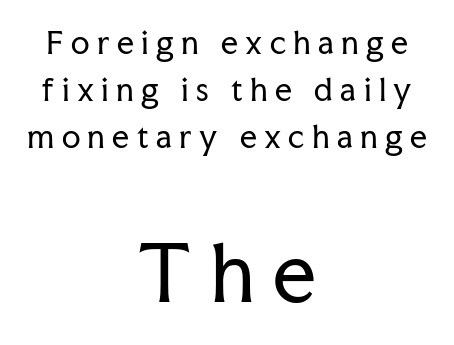
Lines of text with bare space underneath. Characters remain perfectly vertical along every line. Spacing verdict: proportional, widths tailored to each character. Check where the strokes stop: tiny serifs finish them off. The passage shown has open, widely tracked lettering throughout.
